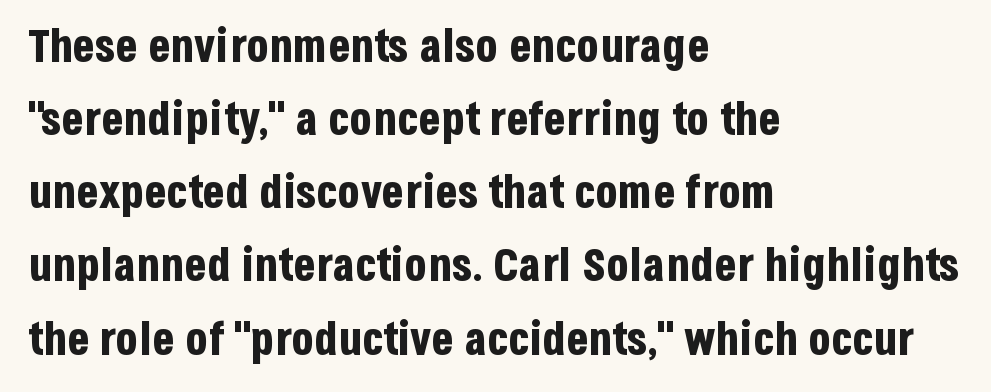
{"serif": "no", "italic": "no", "bold": "yes", "weight": "bold", "width": "condensed", "stroke_contrast": "low", "x_height": "large", "monospaced": "no", "underline": "no", "align": "left", "line_spacing": "normal", "line_spacing_ratio": 1.59, "letter_spacing": "normal", "letter_spacing_em": 0.0, "glyph_px": 46}
